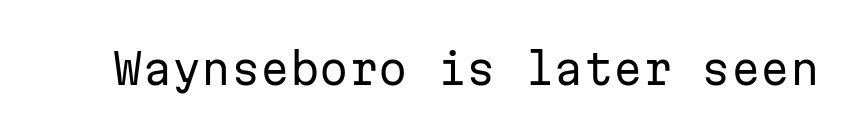
Q: Is the text bold? A: No.
Q: Is the text italic (slanted)? A: No, it is upright.
Q: Is the typeface a serif or a sans-serif typeface? A: Sans-serif.
Q: Is the text underlined? A: No.
Q: Is the spacing between letters normal or unusually wide? A: Normal.
Q: Width (condensed, normal, or wide)? A: Normal.
Q: Stroke contrast? A: Low.
Q: x-height? A: Medium.
Q: Monospaced? A: Yes.
